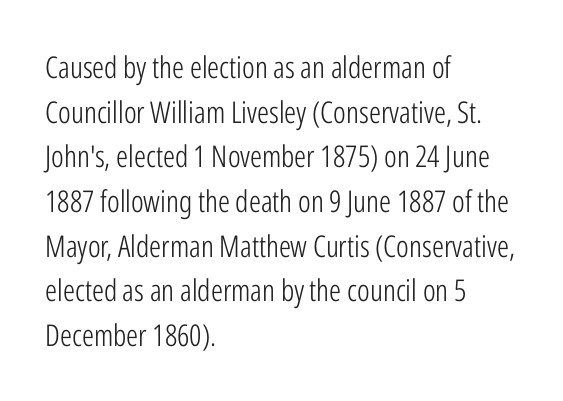
Q: Is the text bold? A: No.
Q: Is the text italic (slanted)? A: No, it is upright.
Q: Is the typeface a serif or a sans-serif typeface? A: Sans-serif.
Q: Is the text underlined? A: No.
Q: How is the paragraph aligned? A: Left-aligned.
Q: Is the spacing between letters normal or unusually wide? A: Normal.
Q: Is the spacing between lines tight, normal or loose? A: Normal.
Q: Width (condensed, normal, or wide)? A: Condensed.
Q: Stroke contrast? A: Low.
Q: x-height? A: Medium.
Q: Monospaced? A: No.
